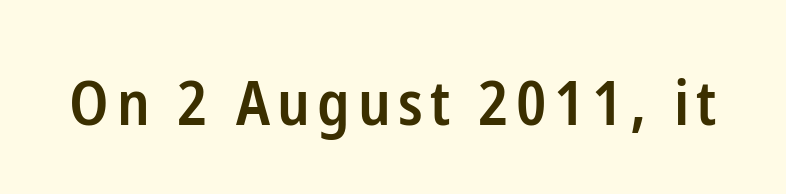
{"serif": "no", "italic": "no", "bold": "semi", "weight": "semibold", "width": "condensed", "stroke_contrast": "low", "x_height": "medium", "monospaced": "no", "underline": "no", "glyph_px": 62}
